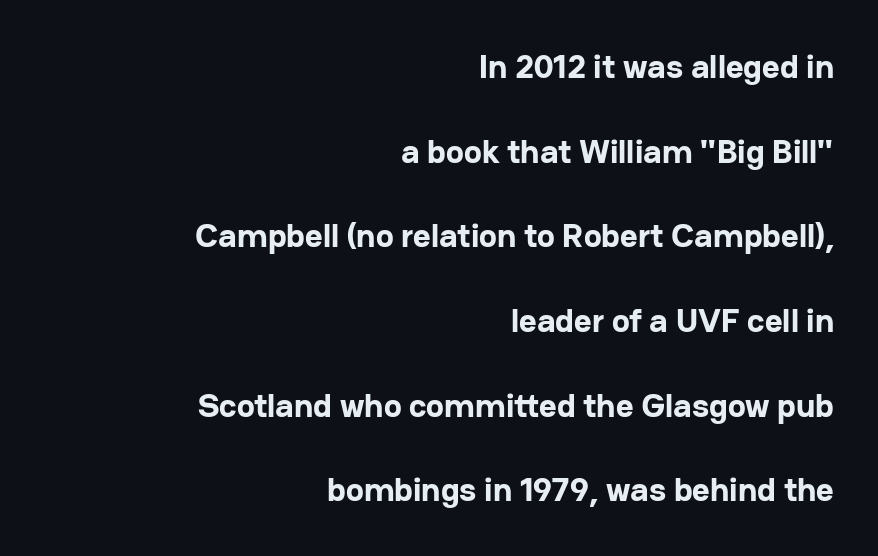
Q: Is the text bold? A: Yes.
Q: Is the text italic (slanted)? A: No, it is upright.
Q: Is the typeface a serif or a sans-serif typeface? A: Sans-serif.
Q: Is the text underlined? A: No.
Q: How is the paragraph aligned? A: Right-aligned.
Q: Is the spacing between letters normal or unusually wide? A: Normal.
Q: Is the spacing between lines tight, normal or loose? A: Loose.
Q: Width (condensed, normal, or wide)? A: Normal.
Q: Stroke contrast? A: Low.
Q: x-height? A: Medium.
Q: Monospaced? A: No.
